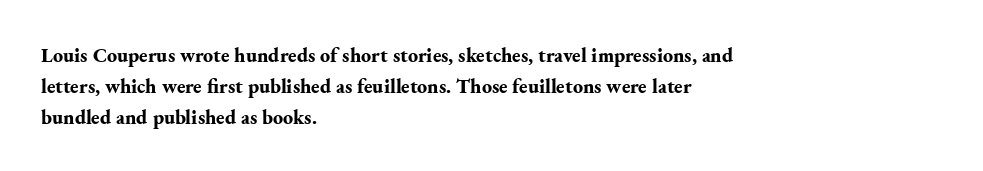
The image shows 20 px bold type, upright; set left-aligned, normal line spacing (1.55x), normal letter spacing, not underlined.
